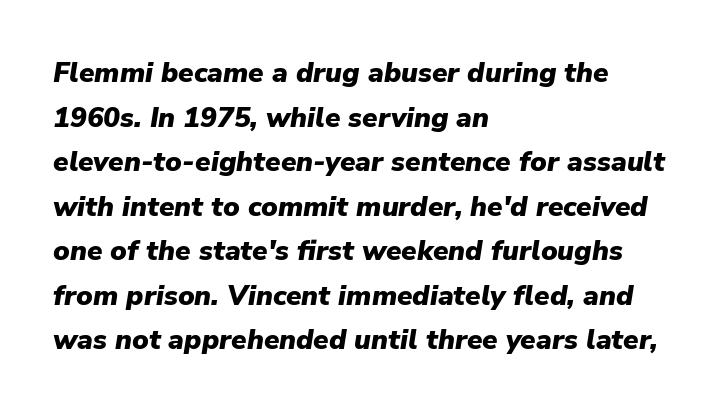
{"italic": "yes", "lean": "right", "slant_degrees": 9, "bold": "yes", "weight": "heavy", "width": "normal", "stroke_contrast": "low", "x_height": "medium", "monospaced": "no", "underline": "no", "align": "left", "line_spacing": "normal", "line_spacing_ratio": 1.59, "letter_spacing": "normal", "letter_spacing_em": 0.0, "glyph_px": 28}
